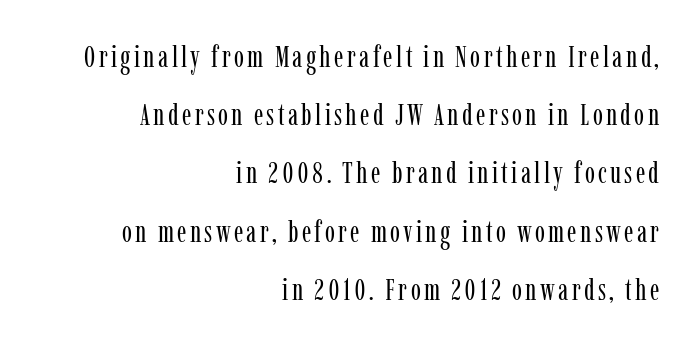
{"serif": "yes", "italic": "no", "bold": "no", "weight": "regular", "width": "condensed", "stroke_contrast": "low", "x_height": "medium", "monospaced": "no", "underline": "no", "align": "right", "line_spacing": "loose", "line_spacing_ratio": 1.94, "glyph_px": 30}
